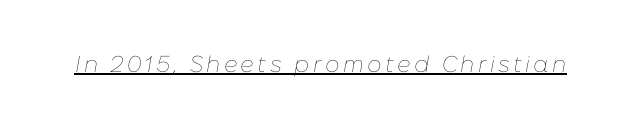
The image shows 23 px text type, italic (leaning right); set underlined.
